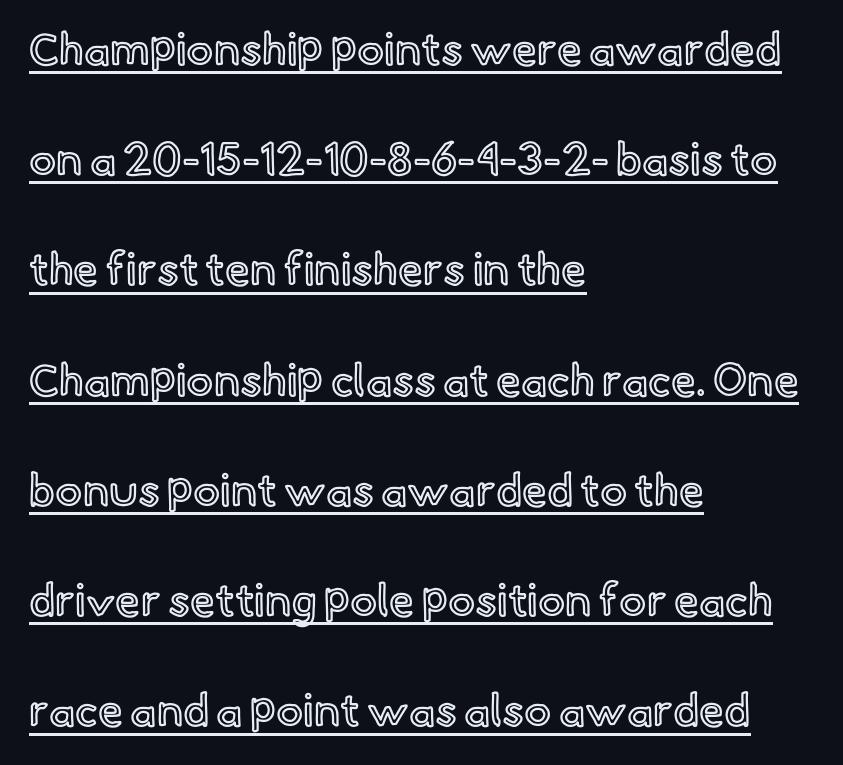
When letters stand straight like this, we call the style roman or upright. Characters follow at the spacing the type designer built in. A student would call this left alignment; a typographer would say flush left, rag right. The passage shown is typed in a proportional face where columns would drift. The line-height multiplier appears high, well above default. This sample carries an underscore along the baseline area.
